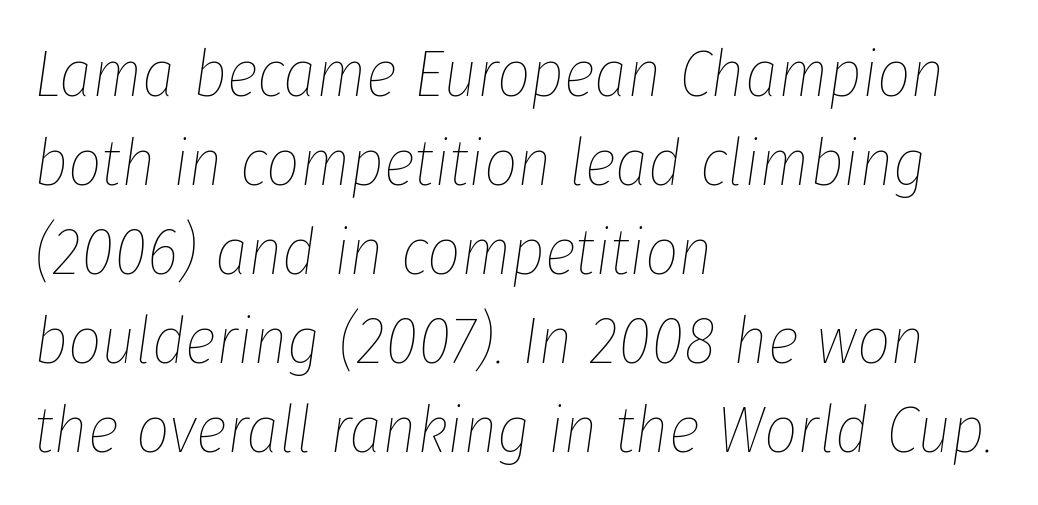
Q: Is the text bold? A: No.
Q: Is the text italic (slanted)? A: Yes, it leans right by about 8 degrees.
Q: Is the text underlined? A: No.
Q: How is the paragraph aligned? A: Left-aligned.
Q: Is the spacing between letters normal or unusually wide? A: Normal.
Q: Is the spacing between lines tight, normal or loose? A: Normal.
Q: Width (condensed, normal, or wide)? A: Condensed.
Q: Stroke contrast? A: Low.
Q: x-height? A: Medium.
Q: Monospaced? A: No.
